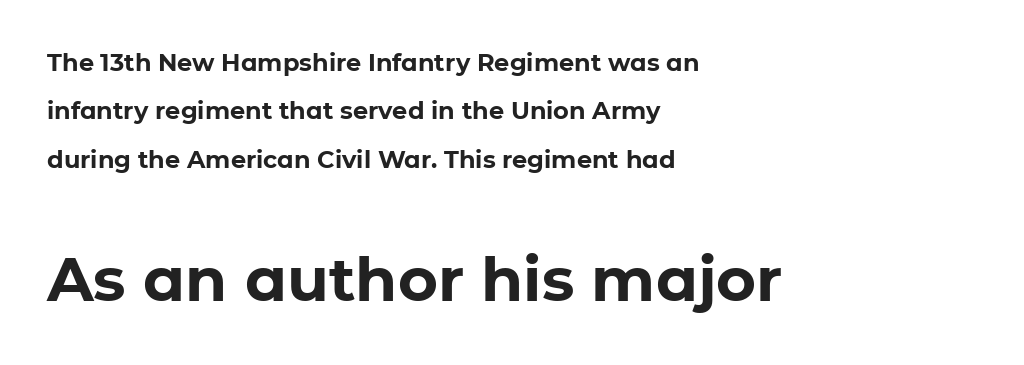
{"serif": "no", "italic": "no", "bold": "yes", "weight": "bold", "width": "normal", "stroke_contrast": "low", "x_height": "medium", "monospaced": "no", "underline": "no", "align": "left", "line_spacing": "loose", "line_spacing_ratio": 2.02, "letter_spacing": "normal", "letter_spacing_em": 0.0, "larger_block": "second", "size_ratio": 2.54, "glyph_px": 61}
